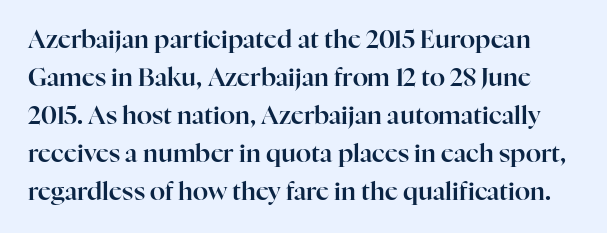
Q: Is the text italic (slanted)? A: No, it is upright.
Q: Is the text underlined? A: No.
Q: Is the spacing between letters normal or unusually wide? A: Normal.
Q: Is the spacing between lines tight, normal or loose? A: Normal.
